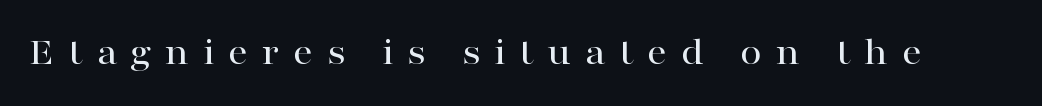
{"serif": "yes", "italic": "no", "width": "wide", "stroke_contrast": "high", "x_height": "medium", "monospaced": "no", "underline": "no", "letter_spacing": "wide", "letter_spacing_em": 0.35, "glyph_px": 39}
